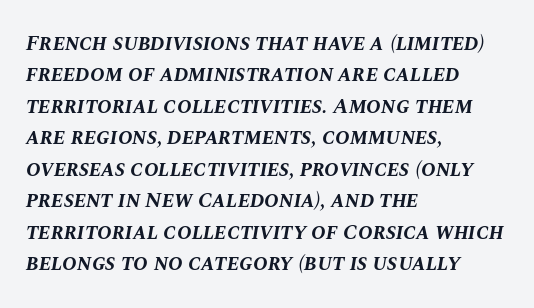
{"italic": "yes", "lean": "right", "slant_degrees": 10, "bold": "yes", "underline": "no", "align": "left", "line_spacing": "normal", "line_spacing_ratio": 1.43, "letter_spacing": "normal", "letter_spacing_em": 0.0, "glyph_px": 22}
